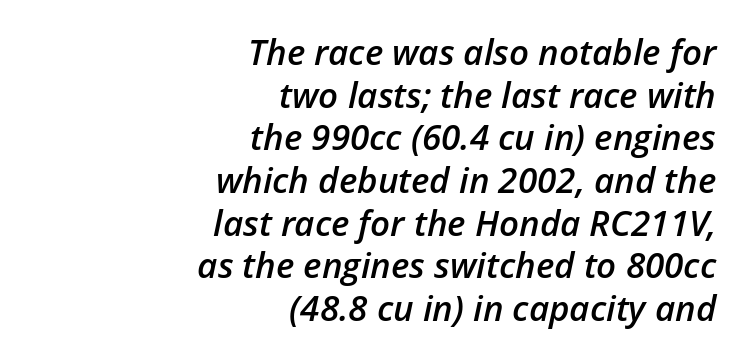
A student would call this right alignment; a typographer would say flush right, rag left. Weight check: semibold — heavier than regular, not quite bold. Observe the lean: these are italic letterforms. The type is set solid horizontally, with unmodified tracking. Type without underlining. Is this a fixed-width face? No — the glyphs have proportional, varying widths.
